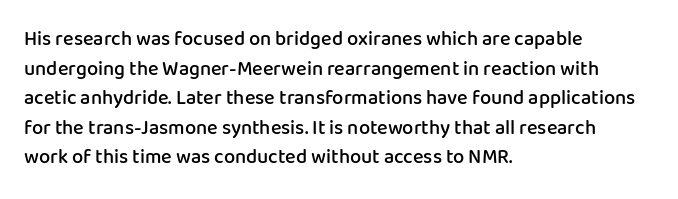
The image shows 20 px text type, upright; set left-aligned, normal line spacing (1.48x), normal letter spacing, not underlined.
